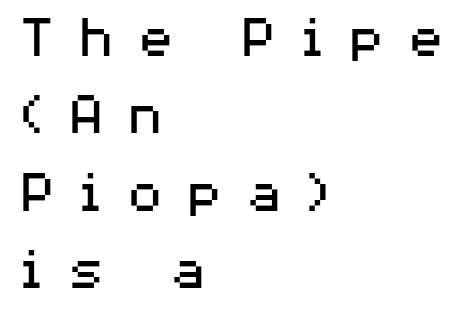
The image shows 62 px regular-weight, wide sans-serif type, upright; set left-aligned, normal line spacing (1.25x), unusually wide letter spacing (+0.35 em), not underlined; medium stroke contrast and a medium x-height.
